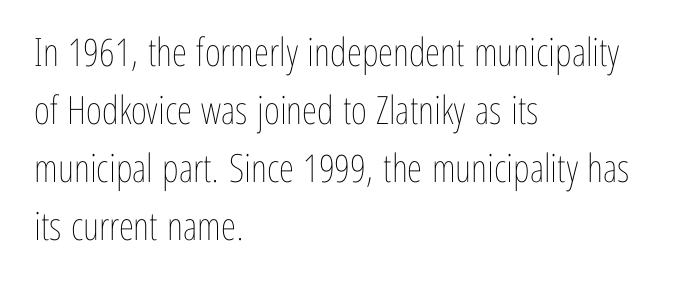
Q: Is the text bold? A: No.
Q: Is the text italic (slanted)? A: No, it is upright.
Q: Is the text underlined? A: No.
Q: How is the paragraph aligned? A: Left-aligned.
Q: Is the spacing between letters normal or unusually wide? A: Normal.
Q: Is the spacing between lines tight, normal or loose? A: Normal.
Q: Width (condensed, normal, or wide)? A: Condensed.
Q: Stroke contrast? A: Low.
Q: x-height? A: Medium.
Q: Monospaced? A: No.
